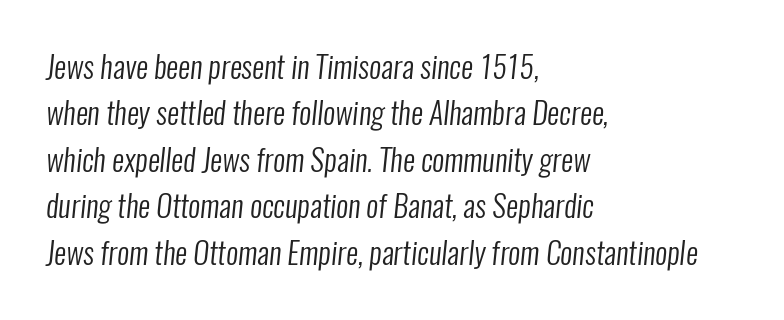
Q: Is the text bold? A: No.
Q: Is the typeface a serif or a sans-serif typeface? A: Sans-serif.
Q: Is the text underlined? A: No.
Q: How is the paragraph aligned? A: Left-aligned.
Q: Is the spacing between letters normal or unusually wide? A: Normal.
Q: Is the spacing between lines tight, normal or loose? A: Normal.
Q: Width (condensed, normal, or wide)? A: Condensed.
Q: Stroke contrast? A: Low.
Q: x-height? A: Medium.
Q: Monospaced? A: No.
